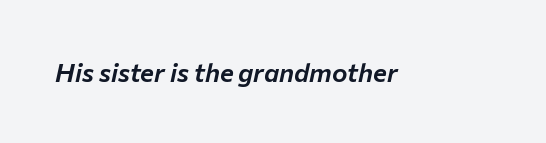
Q: Is the text italic (slanted)? A: Yes, it leans right by about 12 degrees.
Q: Is the text underlined? A: No.
Q: Is the spacing between letters normal or unusually wide? A: Normal.
